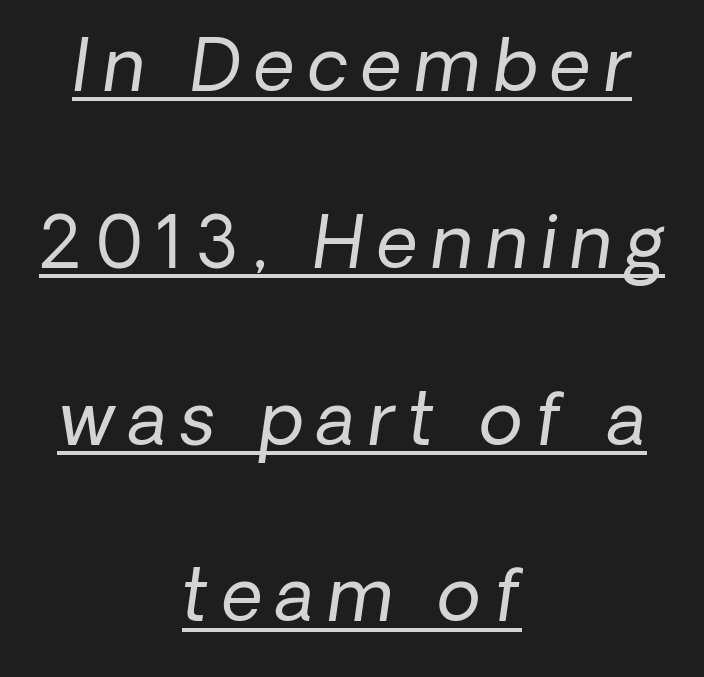
Font category for this specimen: sans-serif. Layout note: lines centered. Leading: increased. Heaviness? Minimal to ordinary, like unemphasized prose. Here the designer chose a conventional face with non-uniform glyph widths. Decoration check: the copy is underlined.
